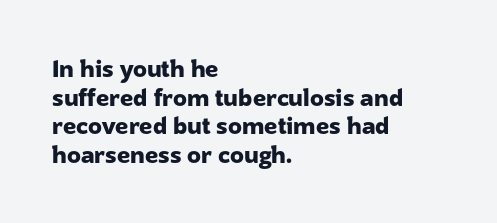
In CSS terms this would be text-align: left. On the weight axis this lands at bold, roughly 700. No word sits above an underline. Regarding leading, the lines here are spaced in the standard way. Quick note: not italic, upright. Glyph-to-glyph distance matches everyday printed text.
